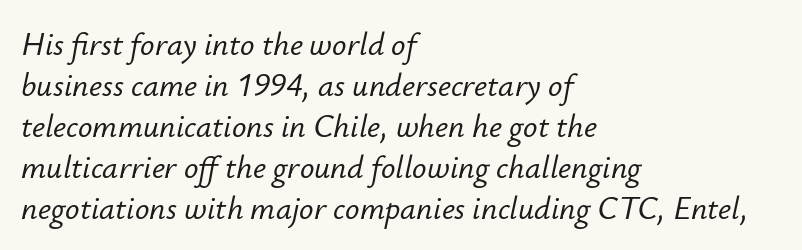
Line beginnings align vertically; line endings do not. Do the characters align in a grid? No, the font is proportional. Italic: yes, the glyphs are oblique. Leading matches the norm, producing a regular column.
